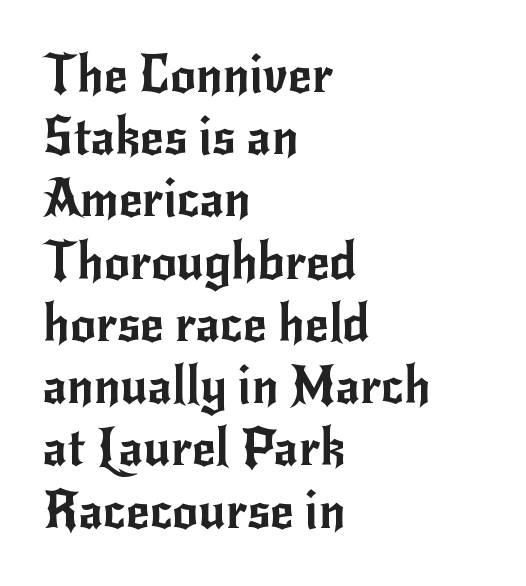
Is the letter spacing exaggerated? No — it looks like the ordinary default. These lines are rendered in a variable-pitch font. Unmarked baselines from the first word to the last. Is there any slant? The stems are plumb.
